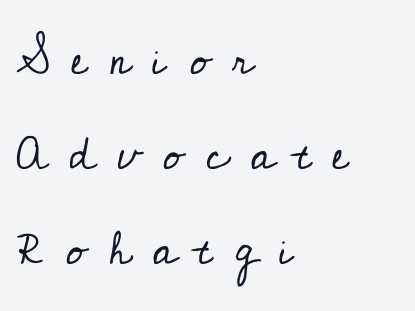
The image shows 46 px regular-weight serif type; set left-aligned, loose line spacing (2.07x), unusually wide letter spacing (+0.47 em), not underlined; low stroke contrast and a small x-height.
